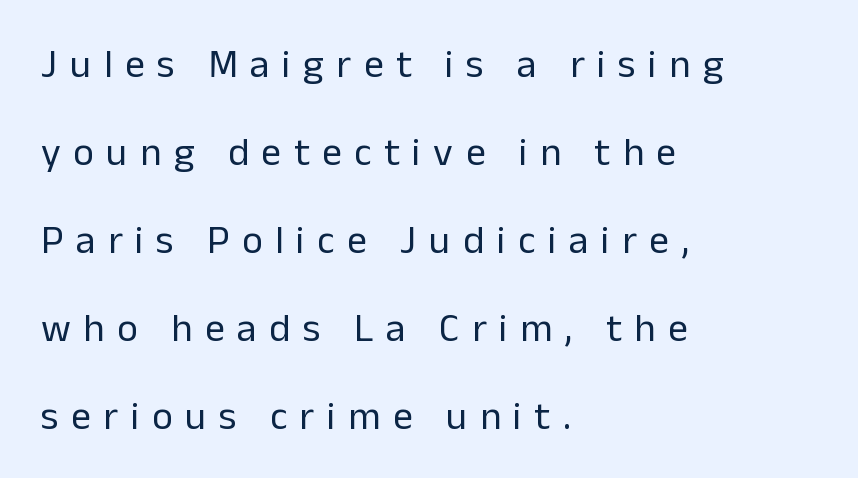
A student would call this left alignment; a typographer would say flush left, rag right. Compared with typical body copy, the letter spacing here is much looser. The font's upright variant was chosen for this text. Each letter keeps its own natural width here, so spacing adapts to shape.
